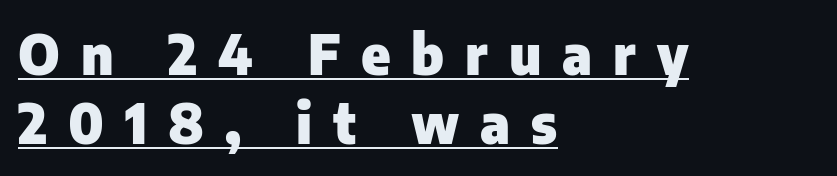
The space between consecutive lines is moderate. The glyphs have the mass of a bold cut. The face used here is a sans, in the tradition of grotesques and geometrics. This sample uses an upright cut, with every glyph sitting square on the baseline. Caption: lettering with a line underneath.
